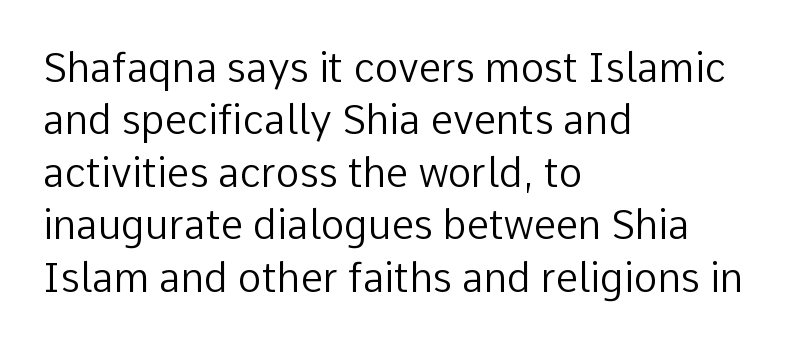
Q: Is the text bold? A: No.
Q: Is the text italic (slanted)? A: No, it is upright.
Q: Is the typeface a serif or a sans-serif typeface? A: Sans-serif.
Q: Is the text underlined? A: No.
Q: How is the paragraph aligned? A: Left-aligned.
Q: Is the spacing between letters normal or unusually wide? A: Normal.
Q: Is the spacing between lines tight, normal or loose? A: Normal.
Q: Width (condensed, normal, or wide)? A: Normal.
Q: Stroke contrast? A: Low.
Q: x-height? A: Medium.
Q: Monospaced? A: No.
